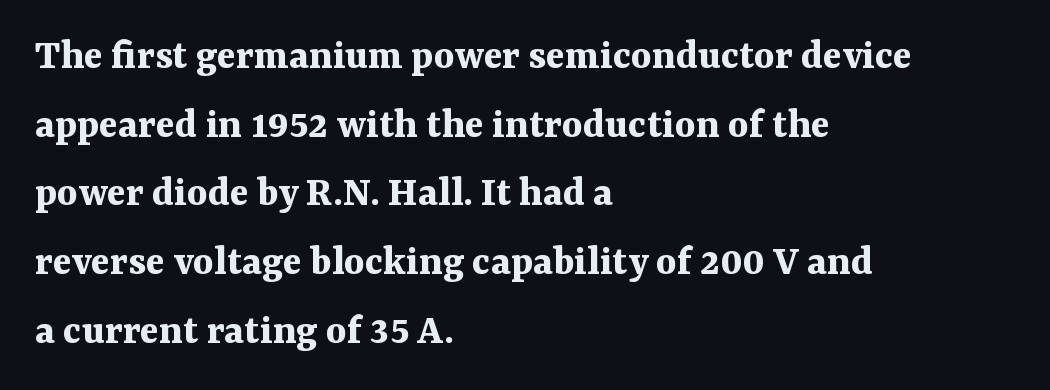
The image shows 44 px bold serif type, upright; set left-aligned, normal line spacing (1.56x), normal letter spacing, not underlined; medium stroke contrast and a medium x-height.
